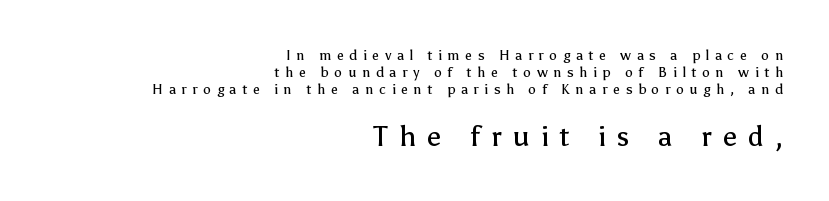
The image shows 28 px regular-weight sans-serif type, upright; set right-aligned, line spacing 1.21x, unusually wide letter spacing (+0.4 em), not underlined; the second (bottom) block is 2.0x larger; low stroke contrast and a medium x-height.
